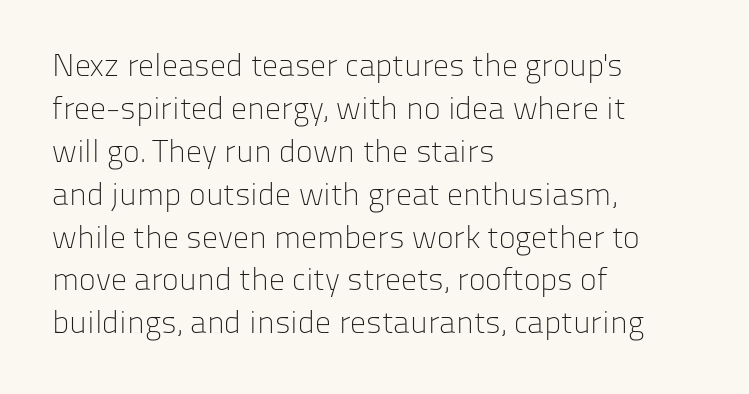
Q: Is the text bold? A: No.
Q: Is the text italic (slanted)? A: No, it is upright.
Q: Is the typeface a serif or a sans-serif typeface? A: Sans-serif.
Q: Is the text underlined? A: No.
Q: How is the paragraph aligned? A: Left-aligned.
Q: Is the spacing between letters normal or unusually wide? A: Normal.
Q: Is the spacing between lines tight, normal or loose? A: Normal.
Q: Width (condensed, normal, or wide)? A: Normal.
Q: Stroke contrast? A: Low.
Q: x-height? A: Medium.
Q: Monospaced? A: No.
